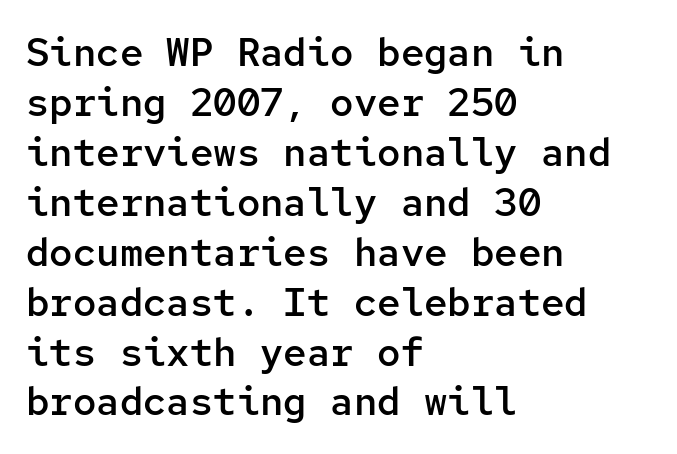
Q: Is the text bold? A: Semi-bold.
Q: Is the text italic (slanted)? A: No, it is upright.
Q: Is the typeface a serif or a sans-serif typeface? A: Sans-serif.
Q: Is the text underlined? A: No.
Q: How is the paragraph aligned? A: Left-aligned.
Q: Is the spacing between letters normal or unusually wide? A: Normal.
Q: Is the spacing between lines tight, normal or loose? A: Normal.
Q: Width (condensed, normal, or wide)? A: Normal.
Q: Stroke contrast? A: Low.
Q: x-height? A: Medium.
Q: Monospaced? A: Yes.
